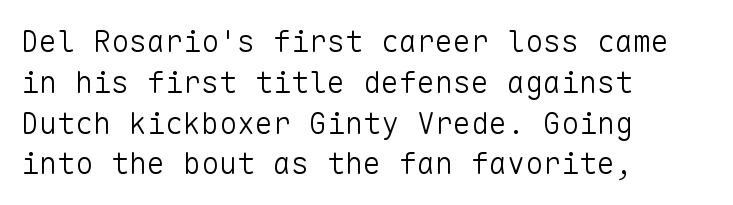
{"serif": "no", "italic": "no", "bold": "no", "weight": "light", "width": "normal", "stroke_contrast": "low", "x_height": "medium", "monospaced": "yes", "underline": "no", "align": "left", "line_spacing": "normal", "line_spacing_ratio": 1.36, "letter_spacing": "normal", "letter_spacing_em": 0.0, "glyph_px": 30}
